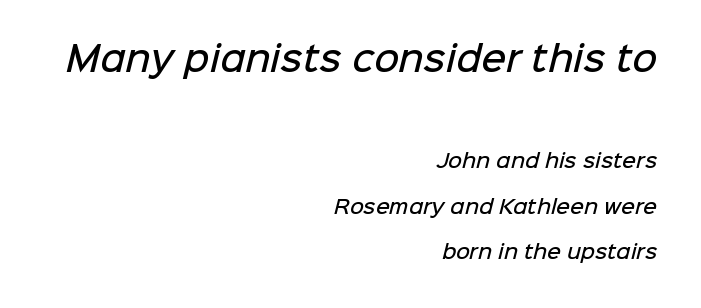
Q: Is the text bold? A: Semi-bold.
Q: Is the typeface a serif or a sans-serif typeface? A: Sans-serif.
Q: Is the text underlined? A: No.
Q: How is the paragraph aligned? A: Right-aligned.
Q: Is the spacing between letters normal or unusually wide? A: Normal.
Q: Is the spacing between lines tight, normal or loose? A: Loose.
Q: Which block of text is set in a larger size, the first (top) or the second (bottom)? A: The first (top) one.
Q: Width (condensed, normal, or wide)? A: Normal.
Q: Stroke contrast? A: Low.
Q: x-height? A: Medium.
Q: Monospaced? A: No.
